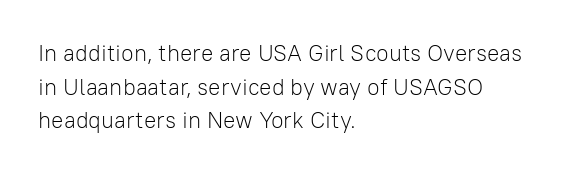
{"italic": "no", "bold": "no", "underline": "no", "align": "left", "line_spacing": "normal", "line_spacing_ratio": 1.46, "letter_spacing": "normal", "letter_spacing_em": 0.0, "glyph_px": 23}
